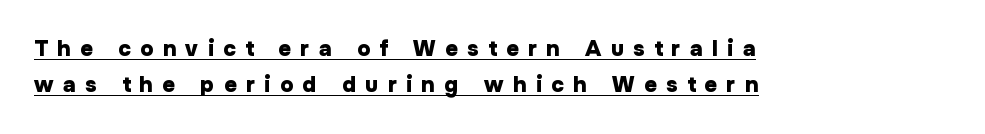
The image shows 22 px bold type, upright; set left-aligned, normal line spacing (1.64x), unusually wide letter spacing (+0.43 em), underlined.
